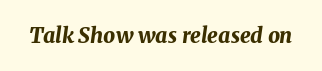
Q: Is the text bold? A: Yes.
Q: Is the text italic (slanted)? A: Yes, it leans right by about 8 degrees.
Q: Is the text underlined? A: No.
Q: Is the spacing between letters normal or unusually wide? A: Normal.
